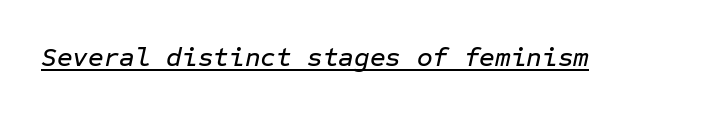
{"italic": "yes", "lean": "right", "slant_degrees": 12, "underline": "yes", "letter_spacing": "normal", "letter_spacing_em": 0.0, "glyph_px": 27}
